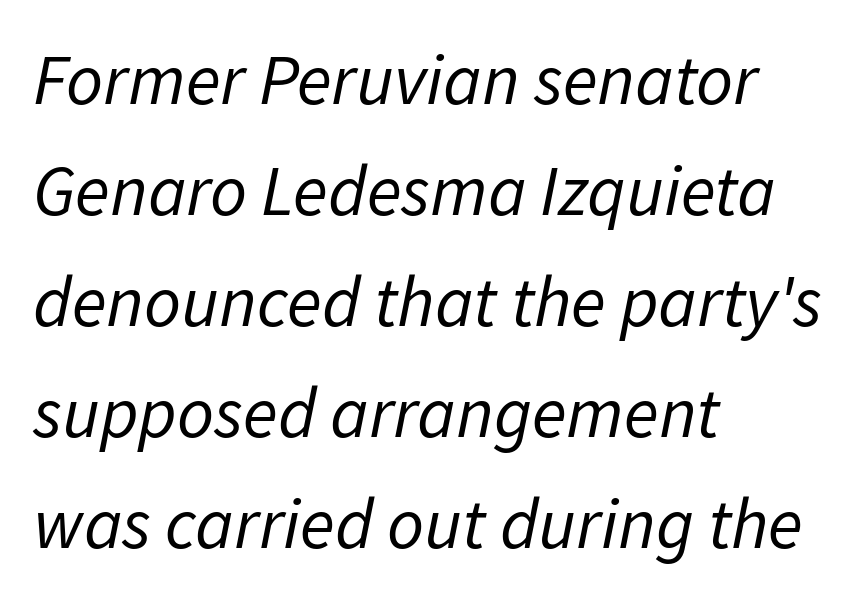
Does the copy run flush right? No — it runs flush left. Is the type slanted? Yes — the strokes lean at a clear angle. The rendering uses natural spacing where letterforms have individual widths. The rendering uses a moderate line-height, typical for paragraphs.
